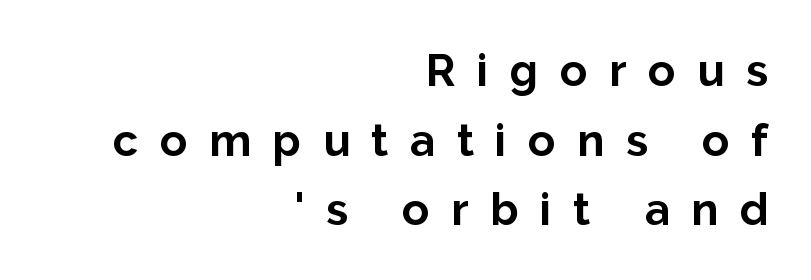
{"serif": "no", "italic": "no", "bold": "yes", "weight": "bold", "width": "normal", "stroke_contrast": "low", "x_height": "medium", "monospaced": "no", "underline": "no", "align": "right", "line_spacing": "normal", "line_spacing_ratio": 1.55, "letter_spacing": "wide", "letter_spacing_em": 0.48, "glyph_px": 45}
